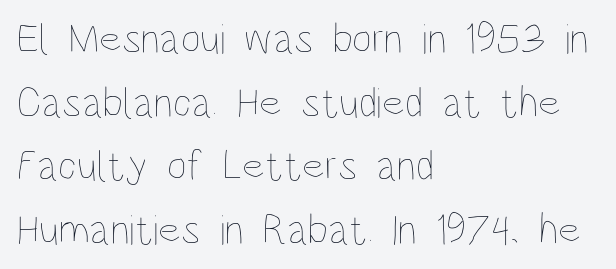
This is roman type, the default non-slanted kind. These lines are rendered in a variable-pitch font. The letters sit at their default tracking, neither squeezed nor spread. This rendering features lettering with no underline. The font sits on the lighter half of the weight spectrum, regular included. The passage is arranged the way most books set body copy — flush left.
